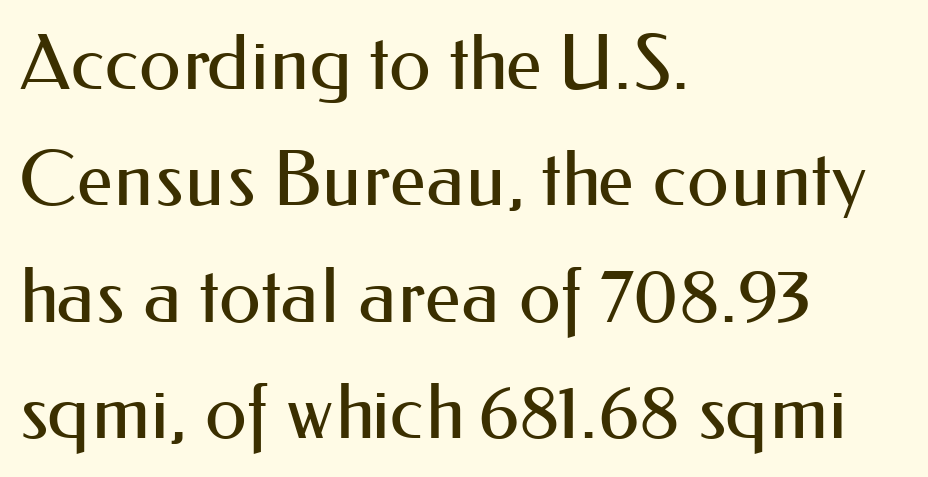
Q: Is the text bold? A: No.
Q: Is the text italic (slanted)? A: No, it is upright.
Q: Is the typeface a serif or a sans-serif typeface? A: Sans-serif.
Q: Is the text underlined? A: No.
Q: How is the paragraph aligned? A: Left-aligned.
Q: Is the spacing between letters normal or unusually wide? A: Normal.
Q: Is the spacing between lines tight, normal or loose? A: Normal.
Q: Width (condensed, normal, or wide)? A: Normal.
Q: Stroke contrast? A: Medium.
Q: x-height? A: Small.
Q: Monospaced? A: No.
